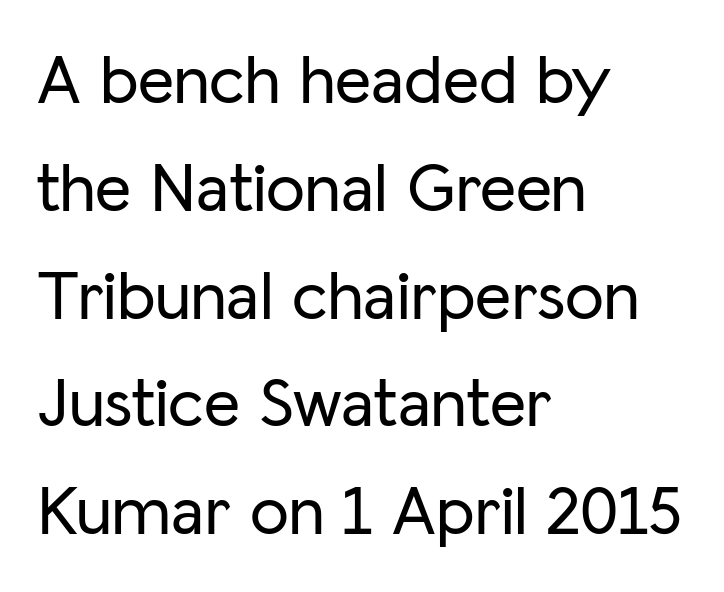
Q: Is the text italic (slanted)? A: No, it is upright.
Q: Is the typeface a serif or a sans-serif typeface? A: Sans-serif.
Q: Is the text underlined? A: No.
Q: How is the paragraph aligned? A: Left-aligned.
Q: Is the spacing between letters normal or unusually wide? A: Normal.
Q: Is the spacing between lines tight, normal or loose? A: Normal.
Q: Width (condensed, normal, or wide)? A: Normal.
Q: Stroke contrast? A: Low.
Q: x-height? A: Medium.
Q: Monospaced? A: No.
